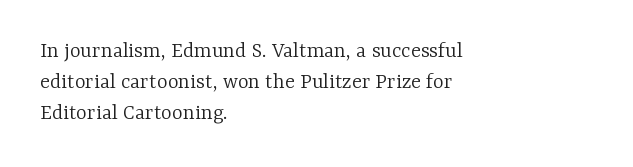
{"italic": "no", "bold": "no", "underline": "no", "align": "left", "line_spacing": "normal", "line_spacing_ratio": 1.35, "letter_spacing": "normal", "letter_spacing_em": 0.0, "glyph_px": 23}
